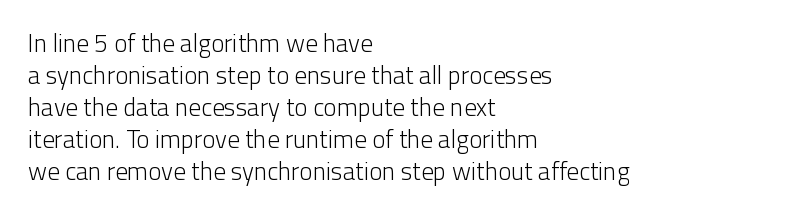
The image shows 25 px text type, upright; set left-aligned, normal line spacing (1.28x), normal letter spacing, not underlined.
